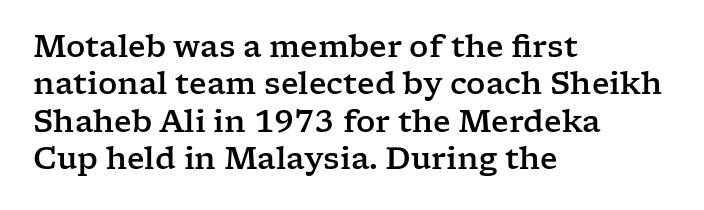
Q: Is the text italic (slanted)? A: No, it is upright.
Q: Is the typeface a serif or a sans-serif typeface? A: Serif.
Q: Is the text underlined? A: No.
Q: How is the paragraph aligned? A: Left-aligned.
Q: Is the spacing between letters normal or unusually wide? A: Normal.
Q: Is the spacing between lines tight, normal or loose? A: Normal.
Q: Width (condensed, normal, or wide)? A: Wide.
Q: Stroke contrast? A: Low.
Q: x-height? A: Medium.
Q: Monospaced? A: No.
